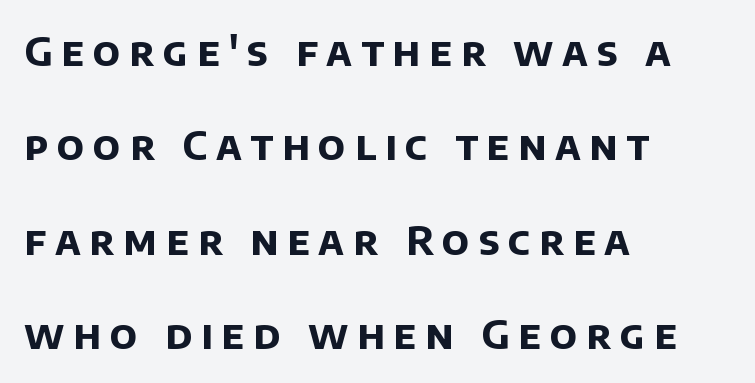
The image shows 40 px bold sans-serif type; set left-aligned, loose line spacing (2.36x), unusually wide letter spacing (+0.22 em), not underlined; low stroke contrast and a large x-height.
